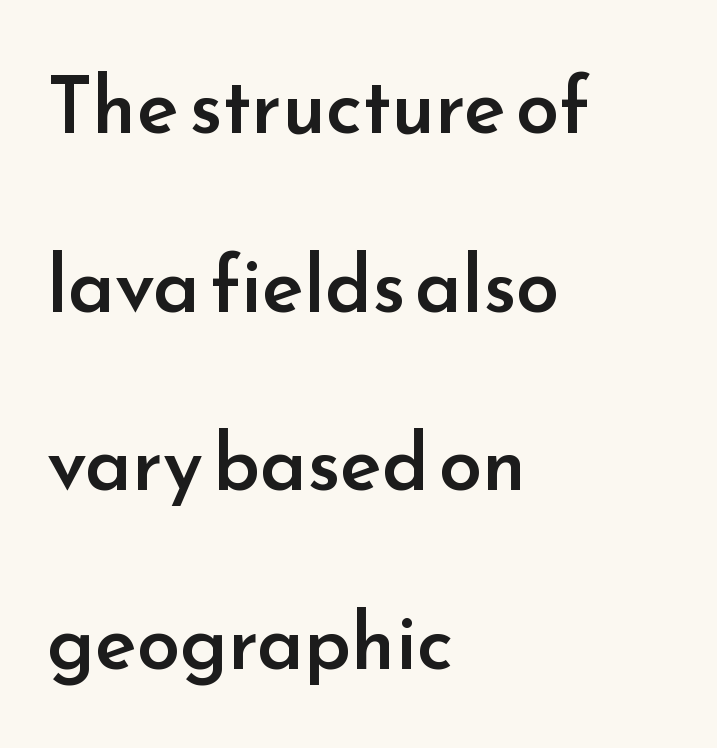
The image shows 78 px semibold sans-serif type, upright; set left-aligned, loose line spacing (2.29x), normal letter spacing, not underlined; low stroke contrast and a small x-height.
